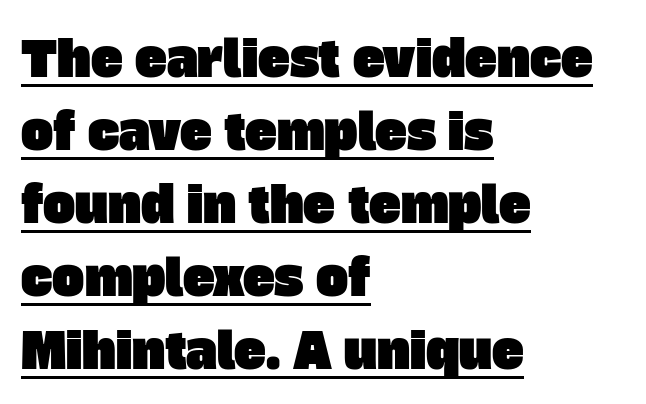
Q: Is the typeface a serif or a sans-serif typeface? A: Sans-serif.
Q: Is the text underlined? A: Yes.
Q: How is the paragraph aligned? A: Left-aligned.
Q: Is the spacing between letters normal or unusually wide? A: Normal.
Q: Is the spacing between lines tight, normal or loose? A: Normal.
Q: Width (condensed, normal, or wide)? A: Normal.
Q: Stroke contrast? A: Low.
Q: x-height? A: Large.
Q: Monospaced? A: No.
